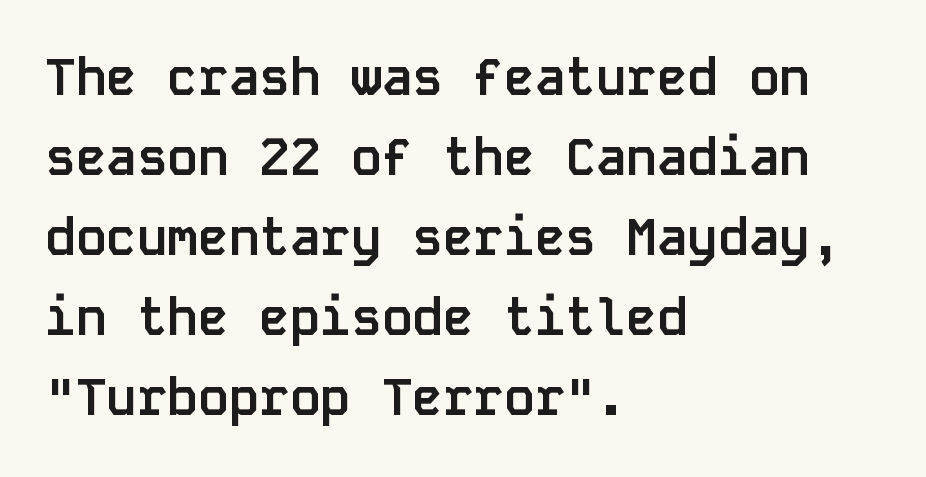
The image shows 51 px semibold sans-serif type, upright, monospaced; set left-aligned, normal line spacing (1.57x), normal letter spacing, not underlined; low stroke contrast and a large x-height.
